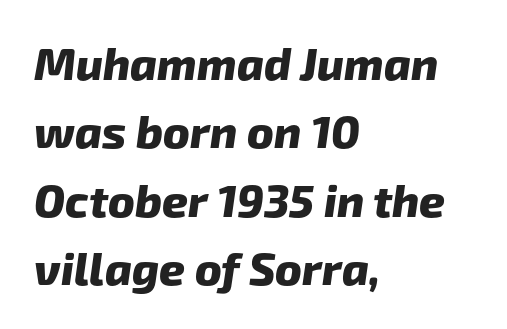
{"serif": "no", "bold": "yes", "weight": "heavy", "width": "normal", "stroke_contrast": "low", "x_height": "medium", "monospaced": "no", "underline": "no", "align": "left", "line_spacing": "normal", "line_spacing_ratio": 1.52, "letter_spacing": "normal", "letter_spacing_em": 0.0, "glyph_px": 45}
